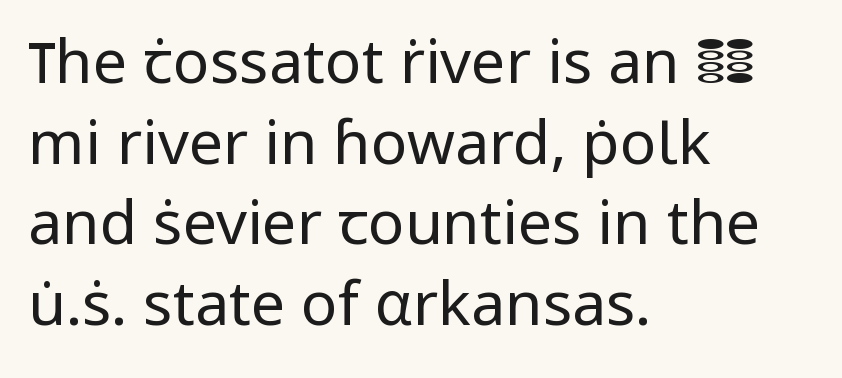
The image shows 61 px regular-weight sans-serif type, upright; set left-aligned, normal line spacing (1.32x), normal letter spacing, not underlined; low stroke contrast and a medium x-height.
